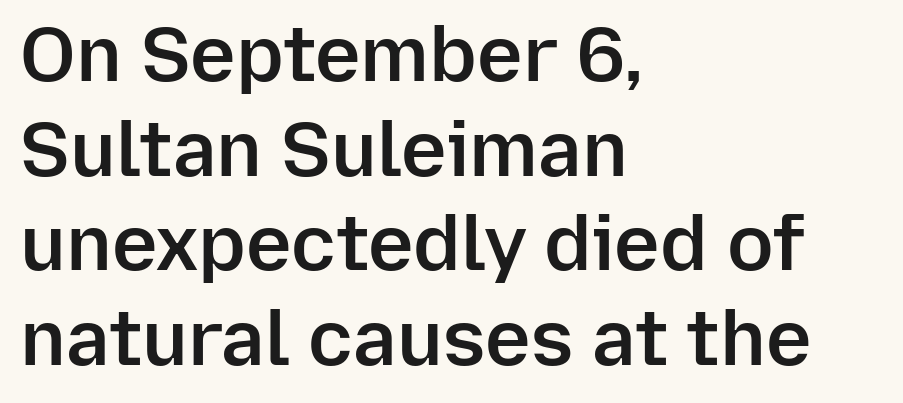
The passage shown has conventional tracking throughout. The letters are semibold — heavier than regular but short of a full bold. The ragged edge is on the right, which tells us the setting is flush left. Nope, not italic — everything's standing straight.
